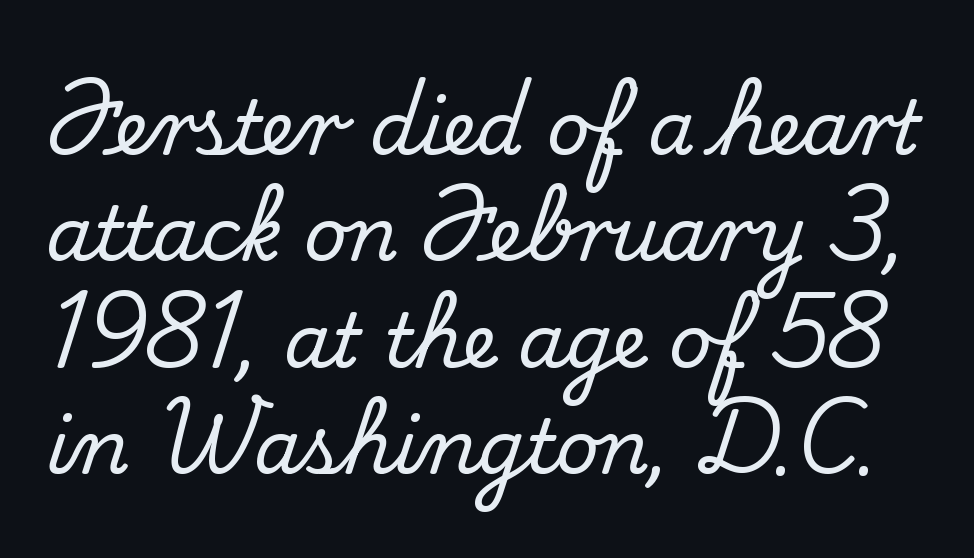
{"serif": "yes", "width": "normal", "stroke_contrast": "medium", "x_height": "small", "monospaced": "no", "underline": "no", "line_spacing": "normal", "line_spacing_ratio": 1.42, "letter_spacing": "normal", "letter_spacing_em": 0.0, "glyph_px": 75}
